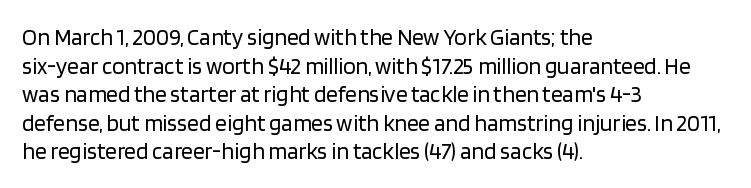
Beneath every word, the page is bare. On a weight scale, this lands at 450 or below. Look at the tracking — it's just the regular setting, nothing added. The typesetter chose a ragged-right arrangement here. Upright lettering throughout.
